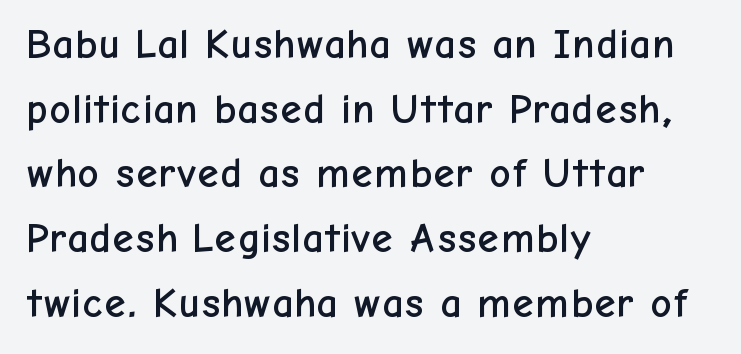
The image shows 42 px sans-serif type, upright; set left-aligned, normal line spacing (1.54x), normal letter spacing, not underlined; low stroke contrast and a medium x-height.
